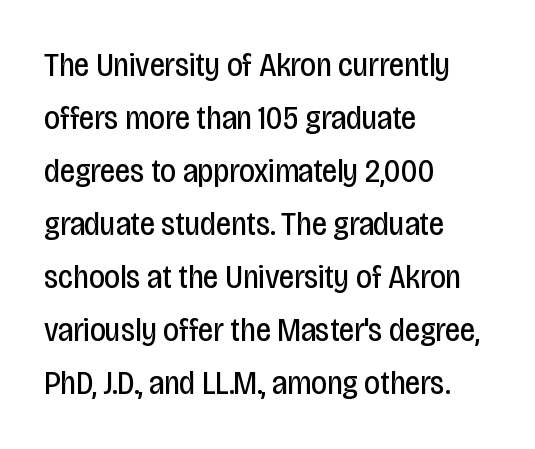
{"serif": "no", "italic": "no", "bold": "no", "weight": "regular", "width": "condensed", "stroke_contrast": "low", "x_height": "large", "monospaced": "no", "underline": "no", "align": "left", "line_spacing": "normal", "line_spacing_ratio": 1.56, "letter_spacing": "normal", "letter_spacing_em": 0.0, "glyph_px": 34}
